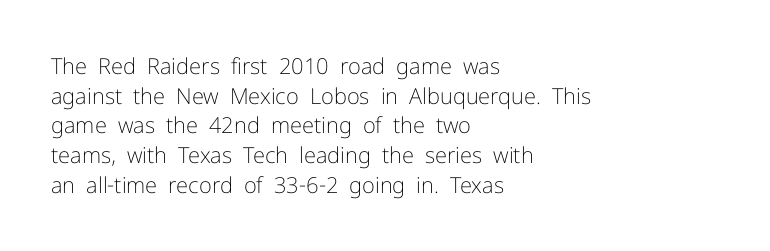
The image shows 22 px text type, upright; set left-aligned, normal line spacing (1.35x), normal letter spacing, not underlined.
